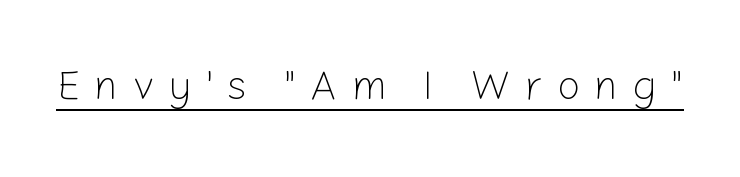
The tracking reads as deliberately expanded to a designer's eye. A rule runs beneath these lines of type. Think standard paragraph weight, or any step lighter than that. Nothing sits at the stroke ends, so this counts as sans-serif.
